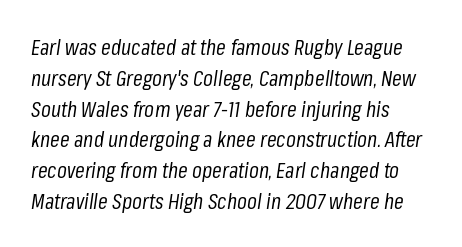
The image shows 22 px text type, italic (leaning right); set left-aligned, normal line spacing (1.4x), normal letter spacing, not underlined.
